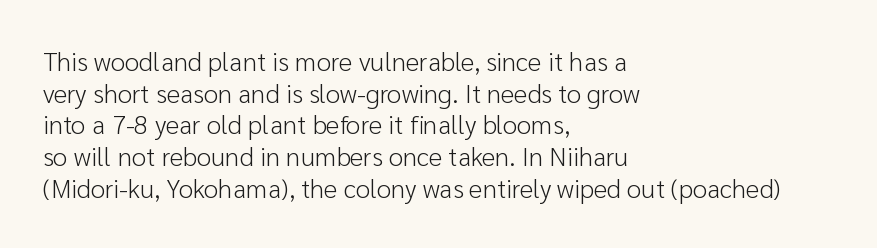
{"italic": "no", "bold": "no", "underline": "no", "align": "left", "line_spacing_ratio": 1.22, "letter_spacing": "normal", "letter_spacing_em": 0.0, "glyph_px": 26}
